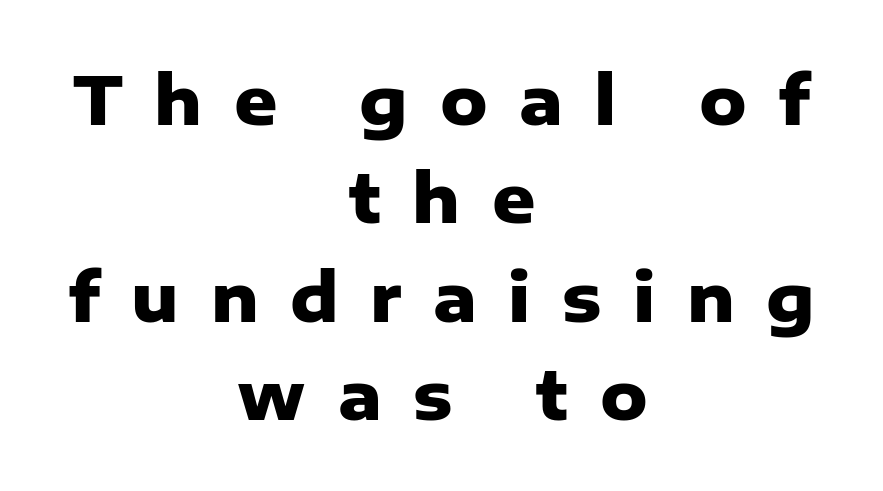
Q: Is the text bold? A: Yes.
Q: Is the text italic (slanted)? A: No, it is upright.
Q: Is the typeface a serif or a sans-serif typeface? A: Sans-serif.
Q: Is the text underlined? A: No.
Q: How is the paragraph aligned? A: Centered.
Q: Is the spacing between letters normal or unusually wide? A: Unusually wide.
Q: Is the spacing between lines tight, normal or loose? A: Normal.
Q: Width (condensed, normal, or wide)? A: Normal.
Q: Stroke contrast? A: Low.
Q: x-height? A: Medium.
Q: Monospaced? A: No.
